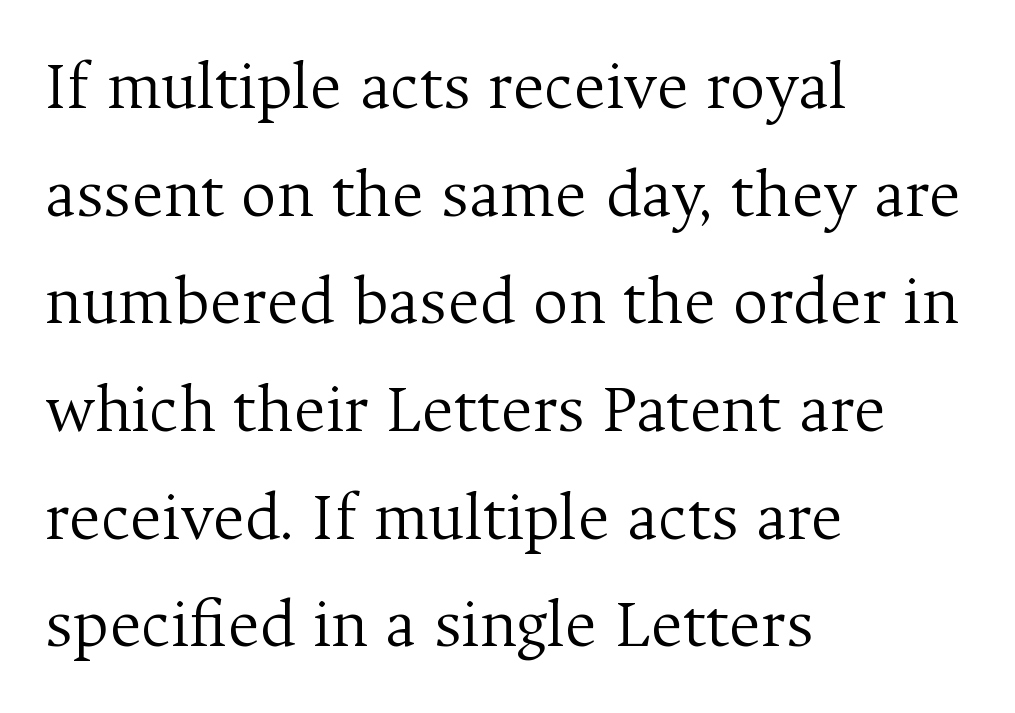
This sample uses plain, unmodified letter spacing. Proportional: the letters do not fall into vertical columns. Typographically, this falls in the serif category. Do the letters lean? They stand straight.
